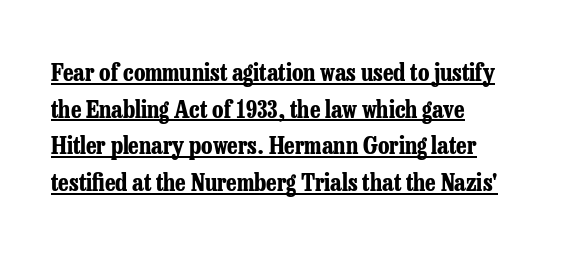
The image shows 24 px bold type, upright; set normal line spacing (1.53x), normal letter spacing, underlined.
